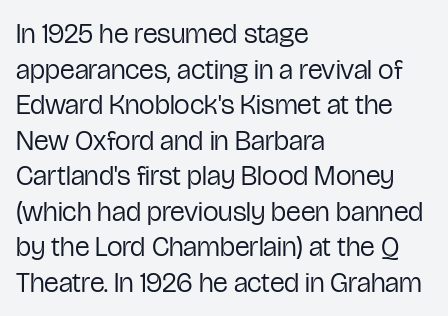
Q: Is the text bold? A: No.
Q: Is the text italic (slanted)? A: No, it is upright.
Q: Is the typeface a serif or a sans-serif typeface? A: Sans-serif.
Q: Is the text underlined? A: No.
Q: How is the paragraph aligned? A: Left-aligned.
Q: Is the spacing between letters normal or unusually wide? A: Normal.
Q: Is the spacing between lines tight, normal or loose? A: Normal.
Q: Width (condensed, normal, or wide)? A: Condensed.
Q: Stroke contrast? A: Low.
Q: x-height? A: Medium.
Q: Monospaced? A: No.
